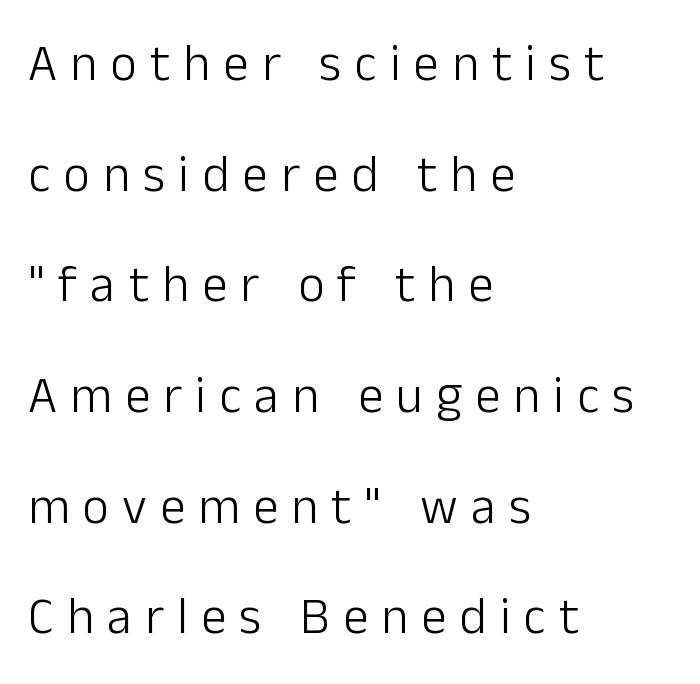
The image shows 51 px light sans-serif type, upright; set left-aligned, loose line spacing (2.17x), unusually wide letter spacing (+0.26 em), not underlined; low stroke contrast and a medium x-height.
